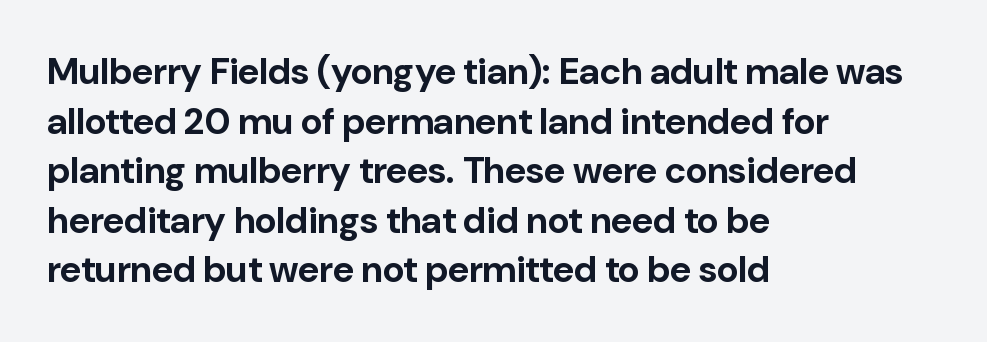
The image shows 37 px bold sans-serif type, upright; set left-aligned, normal line spacing (1.34x), normal letter spacing, not underlined; low stroke contrast and a medium x-height.
